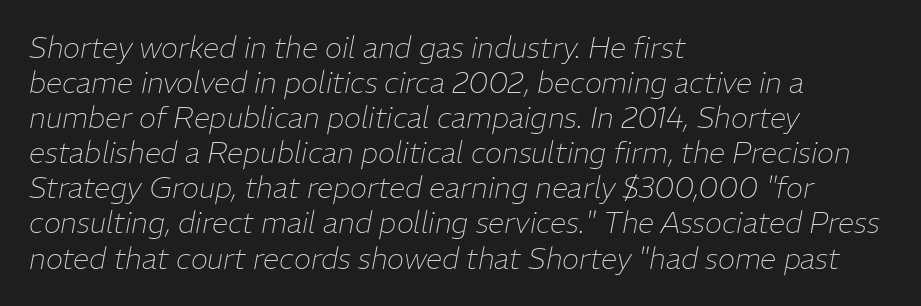
{"italic": "yes", "lean": "right", "slant_degrees": 11, "bold": "no", "weight": "thin", "width": "normal", "stroke_contrast": "low", "x_height": "medium", "monospaced": "no", "underline": "no", "align": "left", "line_spacing_ratio": 1.21, "letter_spacing": "normal", "letter_spacing_em": 0.0, "glyph_px": 29}
